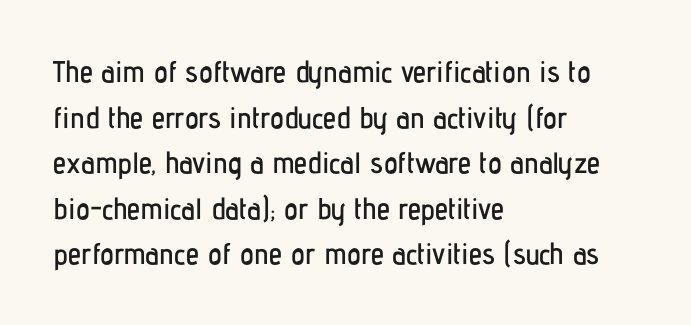
Is there much room between lines? A standard amount, neither cramped nor airy. A student would call this left alignment; a typographer would say flush left, rag right. The face used here is proportionally spaced, like ordinary book or web type. Is there any slant? The stems are plumb.
